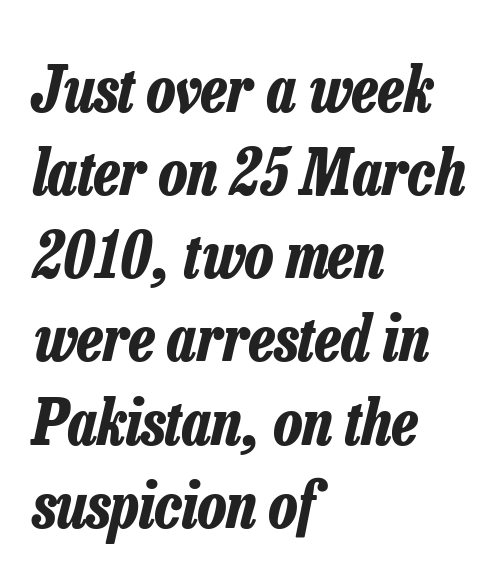
{"italic": "yes", "lean": "right", "slant_degrees": 13, "bold": "yes", "weight": "bold", "width": "condensed", "stroke_contrast": "low", "x_height": "medium", "monospaced": "no", "underline": "no", "align": "left", "line_spacing": "normal", "line_spacing_ratio": 1.32, "letter_spacing": "normal", "letter_spacing_em": 0.0, "glyph_px": 63}
